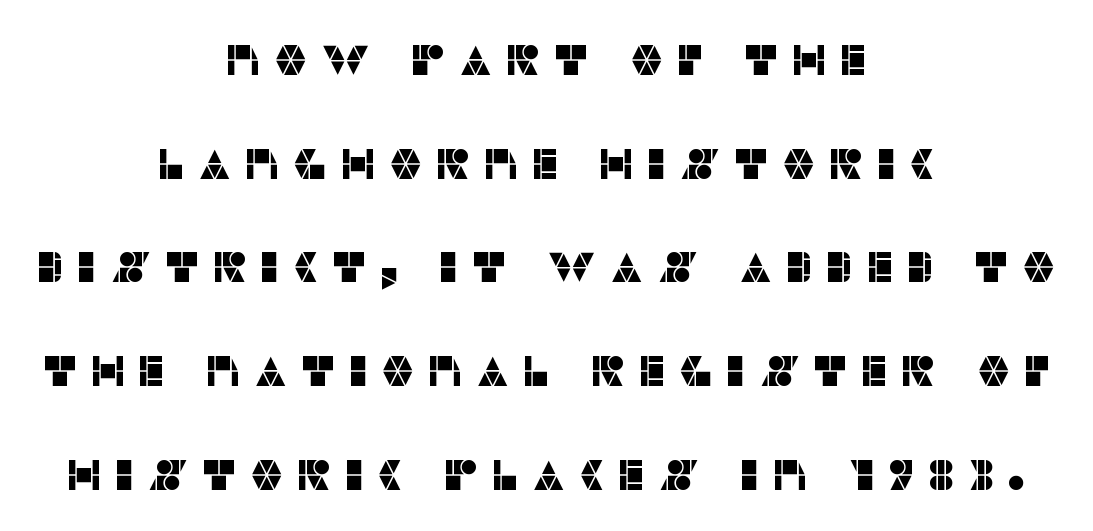
The image shows 43 px sans-serif type, upright; set centered, loose line spacing (2.41x), unusually wide letter spacing (+0.27 em), not underlined; low stroke contrast and a large x-height.
